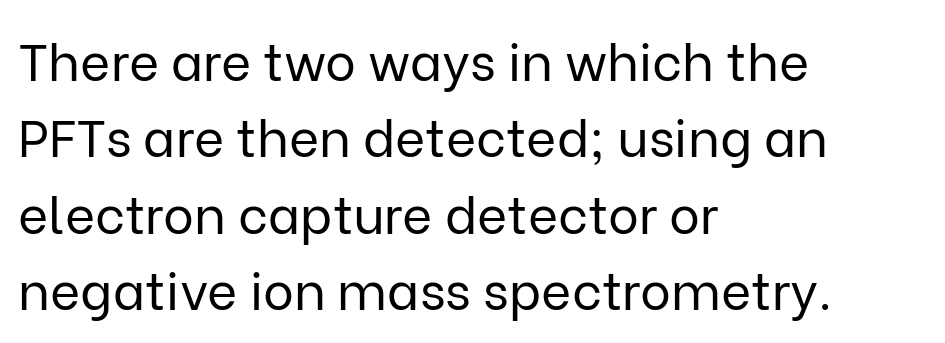
{"serif": "no", "italic": "no", "bold": "no", "weight": "regular", "width": "normal", "stroke_contrast": "low", "x_height": "medium", "monospaced": "no", "underline": "no", "align": "left", "line_spacing": "normal", "line_spacing_ratio": 1.47, "letter_spacing": "normal", "letter_spacing_em": 0.0, "glyph_px": 52}
